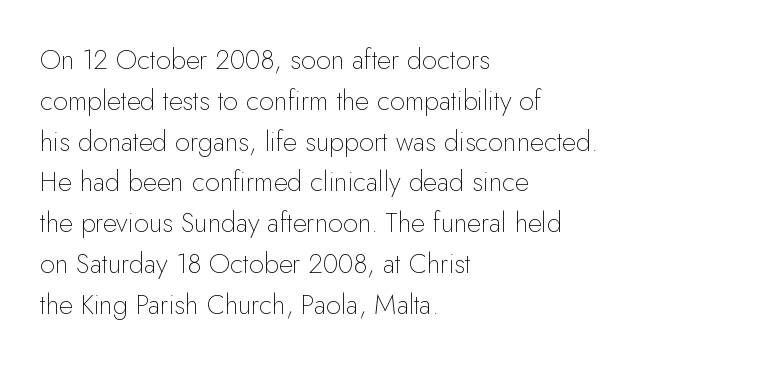
The image shows 27 px text type, upright; set left-aligned, normal line spacing (1.51x), normal letter spacing, not underlined.
